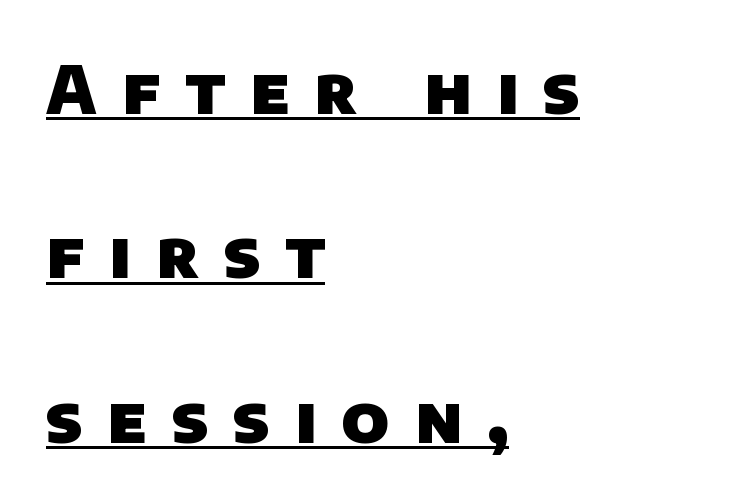
Inter-character spacing is expanded well beyond the font's built-in metrics. To sum up the face: it is a sans, with no serifs. Set as a true bold cut, around the 700 mark. The compositor pushed each line to the left boundary. Each new line begins a long way beneath the previous one. This rendering features underlined lettering.
